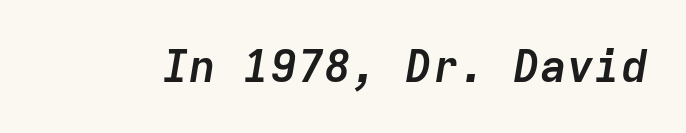
The zone under the glyphs is completely vacant. Chunky letters — that's bold for sure. There's an unmistakable incline to the writing here. Each word holds together tightly as a unit, with standard inter-letter gaps. You could count columns in this text — the font is strictly monospaced.
